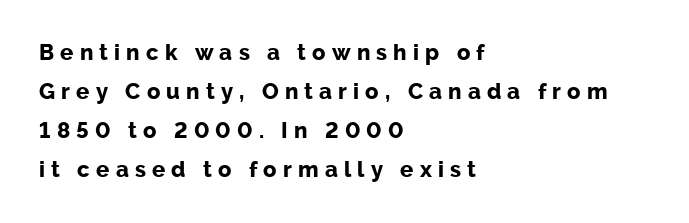
Q: Is the text bold? A: Yes.
Q: Is the text italic (slanted)? A: No, it is upright.
Q: Is the text underlined? A: No.
Q: How is the paragraph aligned? A: Left-aligned.
Q: Is the spacing between letters normal or unusually wide? A: Unusually wide.
